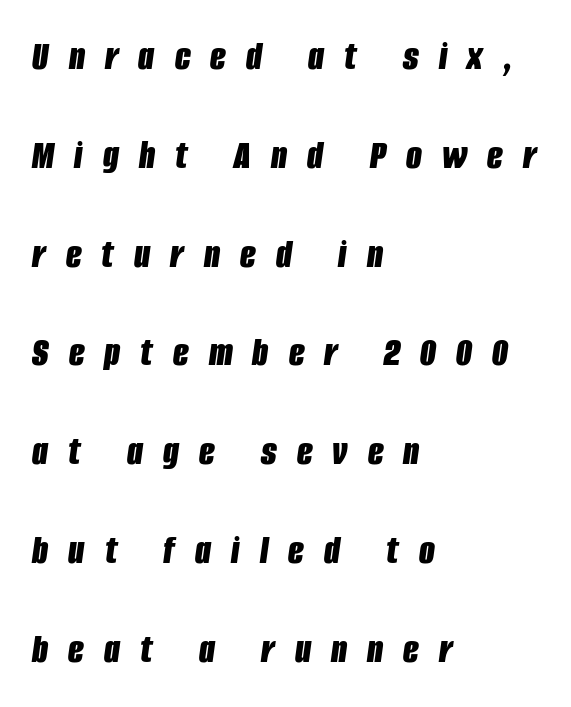
A bare baseline throughout the passage. Leftover space on each line is placed entirely after the last word. There is plenty of visible air inserted between adjacent glyphs. Character widths vary here, with narrow letters taking less room than wide ones.
